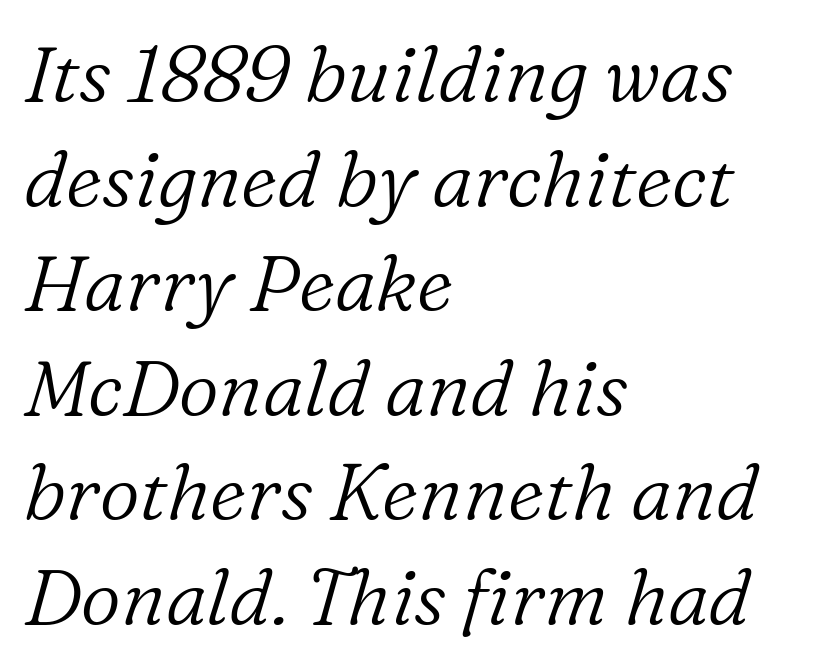
{"serif": "yes", "italic": "yes", "lean": "right", "slant_degrees": 16, "bold": "no", "weight": "light", "width": "normal", "stroke_contrast": "low", "x_height": "medium", "monospaced": "no", "underline": "no", "align": "left", "line_spacing": "normal", "line_spacing_ratio": 1.34, "letter_spacing": "normal", "letter_spacing_em": 0.0, "glyph_px": 78}
